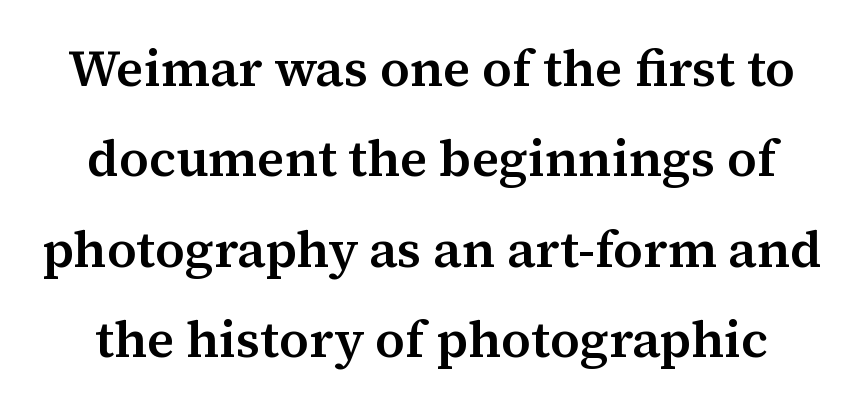
Check under the words: just untouched page. Students, this is semibold: more ink than regular, less than bold. Do the characters align in a grid? No, the font is proportional. Designer's note — italics off, roman on.
